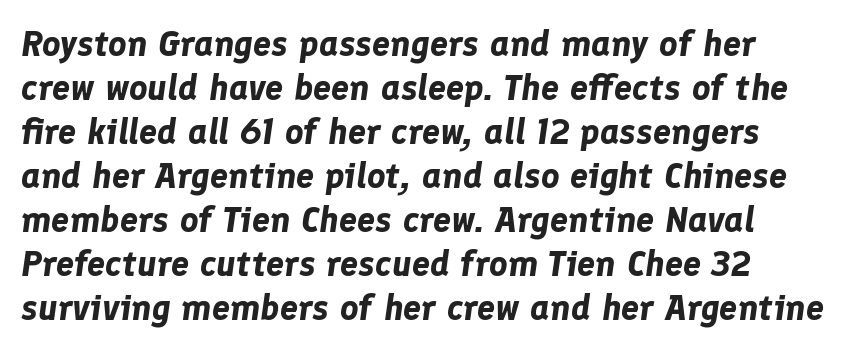
The image shows 36 px bold type, italic (leaning right); set left-aligned, line spacing 1.22x, normal letter spacing, not underlined; low stroke contrast and a medium x-height.
